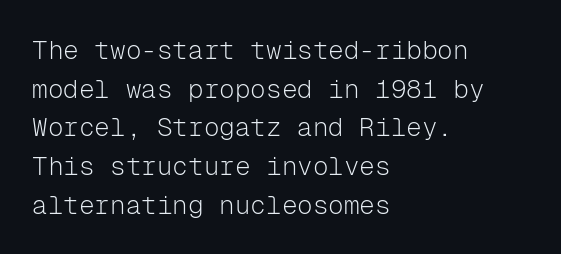
Posture: vertical. The weight tops out at a normal text grade. Words appear dense and cohesive because spacing is normal. If you drew a ruler down the left edge, every line would touch it. Line spacing here is normal. Underline: absent.
